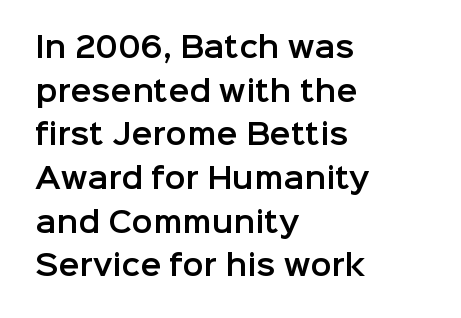
Q: Is the text italic (slanted)? A: No, it is upright.
Q: Is the typeface a serif or a sans-serif typeface? A: Sans-serif.
Q: Is the text underlined? A: No.
Q: How is the paragraph aligned? A: Left-aligned.
Q: Is the spacing between letters normal or unusually wide? A: Normal.
Q: Is the spacing between lines tight, normal or loose? A: Normal.
Q: Width (condensed, normal, or wide)? A: Normal.
Q: Stroke contrast? A: Low.
Q: x-height? A: Medium.
Q: Monospaced? A: No.
